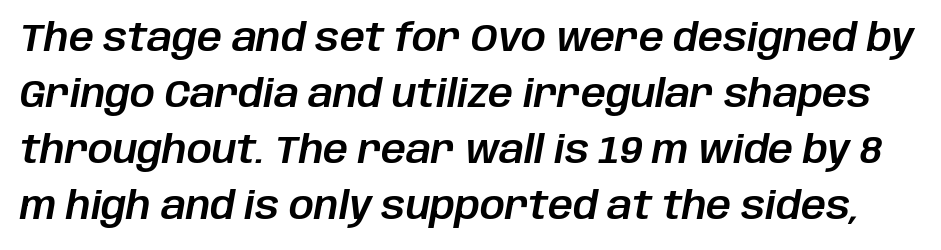
{"italic": "yes", "lean": "right", "slant_degrees": 10, "width": "normal", "stroke_contrast": "low", "x_height": "large", "monospaced": "no", "underline": "no", "line_spacing": "normal", "line_spacing_ratio": 1.44, "letter_spacing": "normal", "letter_spacing_em": 0.0, "glyph_px": 39}
